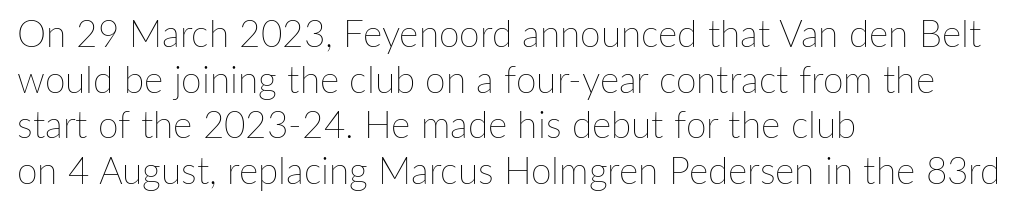
On a weight scale, this lands at 450 or below. Spacing between characters is what you'd get straight out of the box. Each letter keeps its own natural width here, so spacing adapts to shape. Words float on clear page, feet unadorned.
